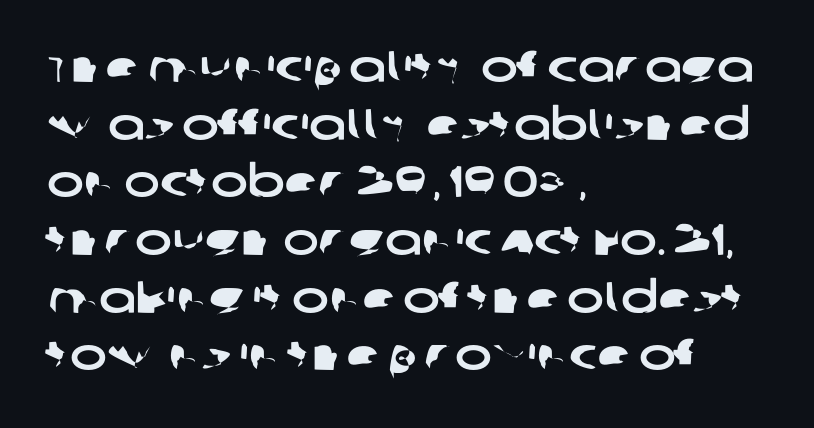
{"serif": "no", "width": "wide", "stroke_contrast": "low", "x_height": "large", "monospaced": "no", "underline": "no", "align": "left", "line_spacing": "normal", "line_spacing_ratio": 1.31, "letter_spacing": "normal", "letter_spacing_em": 0.0, "glyph_px": 44}
